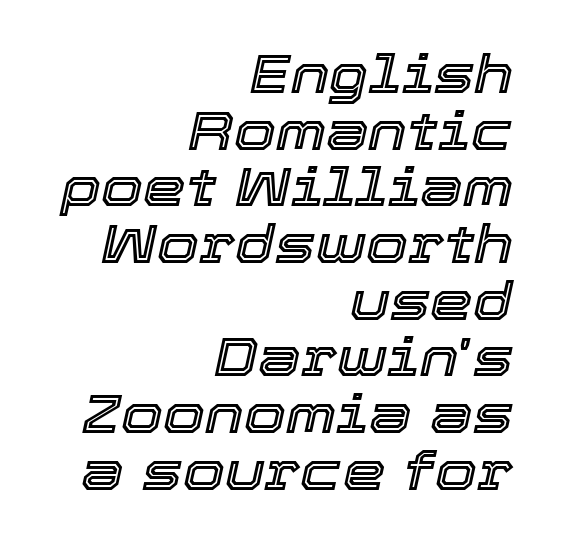
Between one letter and the next there's only the usual sliver of space. The lines are quadded right. The axis of the letterforms is tilted away from vertical. Reading down the column, the eye jumps only a short way to each next line. Here the designer chose a conventional face with non-uniform glyph widths.
